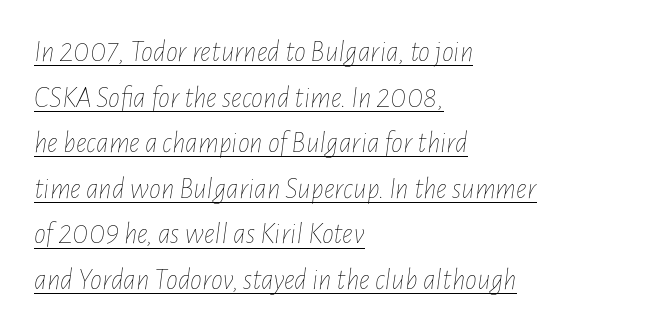
The image shows 30 px thin, condensed type, italic (leaning right); set left-aligned, normal line spacing (1.52x), normal letter spacing, underlined; low stroke contrast and a medium x-height.
